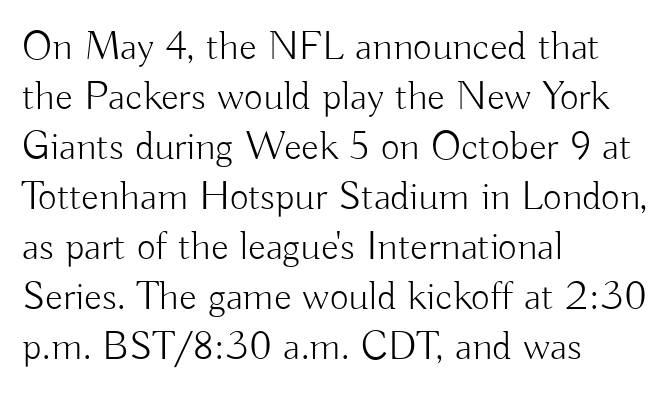
Q: Is the text bold? A: No.
Q: Is the text italic (slanted)? A: No, it is upright.
Q: Is the typeface a serif or a sans-serif typeface? A: Sans-serif.
Q: Is the text underlined? A: No.
Q: How is the paragraph aligned? A: Left-aligned.
Q: Is the spacing between letters normal or unusually wide? A: Normal.
Q: Width (condensed, normal, or wide)? A: Normal.
Q: Stroke contrast? A: Low.
Q: x-height? A: Small.
Q: Monospaced? A: No.
